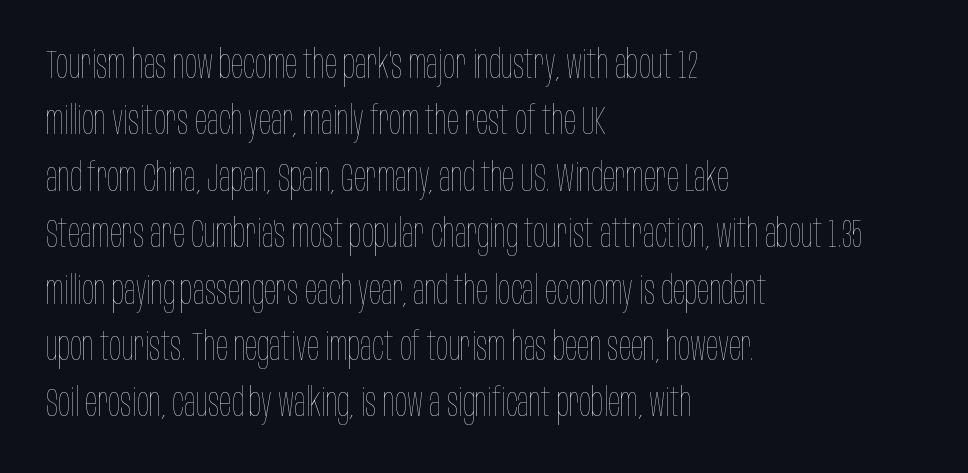
{"italic": "no", "bold": "no", "weight": "thin", "width": "condensed", "stroke_contrast": "low", "x_height": "large", "monospaced": "no", "underline": "no", "align": "left", "line_spacing": "normal", "line_spacing_ratio": 1.41, "letter_spacing": "normal", "letter_spacing_em": 0.0, "glyph_px": 40}
